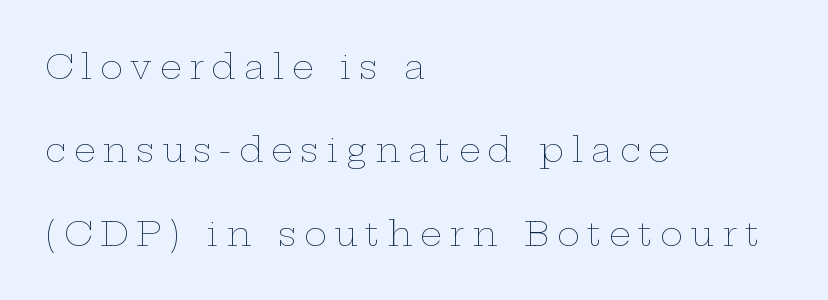
Compared with a centered layout, this one pins lines to the left instead. Characters follow at a spacing far wider than the type designer built in. Loosely led — the rows are spread out. The face looks like a standard text weight, possibly lighter. Quick note: not italic, upright.
